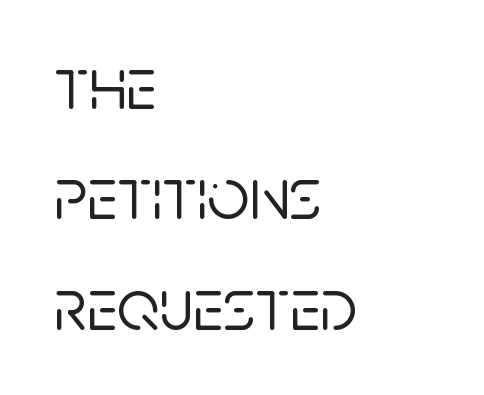
Lines of text with bare space underneath. Characters remain perfectly vertical along every line. This sample has the flowing, uneven cadence of proportional lettering. Reading down the block, your eye returns to a fixed left position each line. Note: no serifs on the glyphs.
